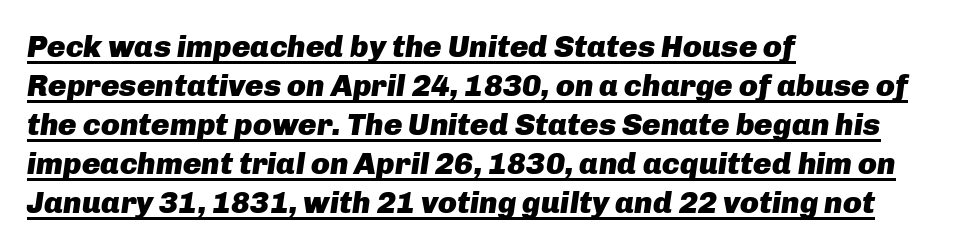
{"italic": "yes", "lean": "right", "slant_degrees": 8, "bold": "yes", "weight": "heavy", "width": "normal", "stroke_contrast": "low", "x_height": "medium", "monospaced": "no", "underline": "yes", "align": "left", "line_spacing": "normal", "line_spacing_ratio": 1.26, "letter_spacing": "normal", "letter_spacing_em": 0.0, "glyph_px": 31}
